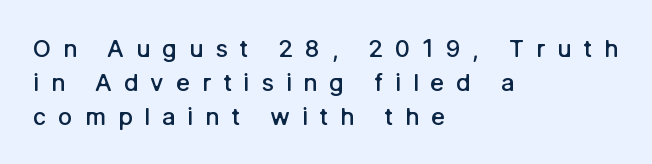
The image shows 24 px text type, upright; set left-aligned, normal line spacing (1.41x), unusually wide letter spacing (+0.49 em), not underlined.
